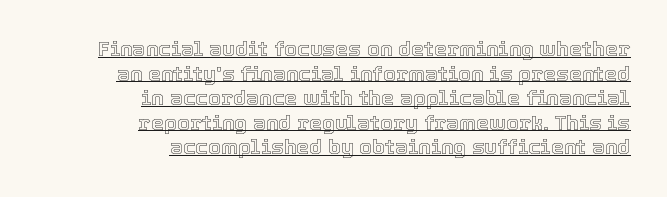
{"italic": "no", "underline": "yes", "align": "right", "line_spacing_ratio": 1.17, "letter_spacing": "normal", "letter_spacing_em": 0.0, "glyph_px": 21}
